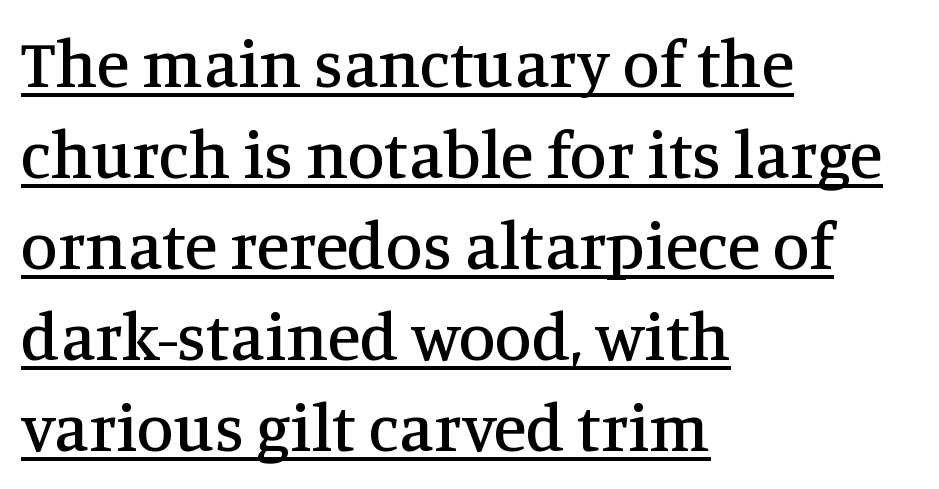
The image shows 67 px serif type, upright; set left-aligned, normal line spacing (1.36x), normal letter spacing, underlined; medium stroke contrast and a large x-height.
